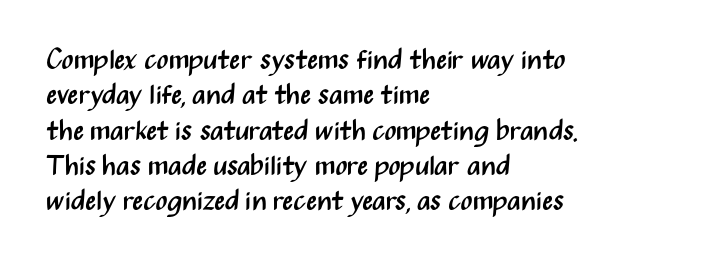
The image shows 28 px regular-weight, condensed sans-serif type, upright; set left-aligned, normal line spacing (1.26x), normal letter spacing, not underlined; medium stroke contrast and a medium x-height.
